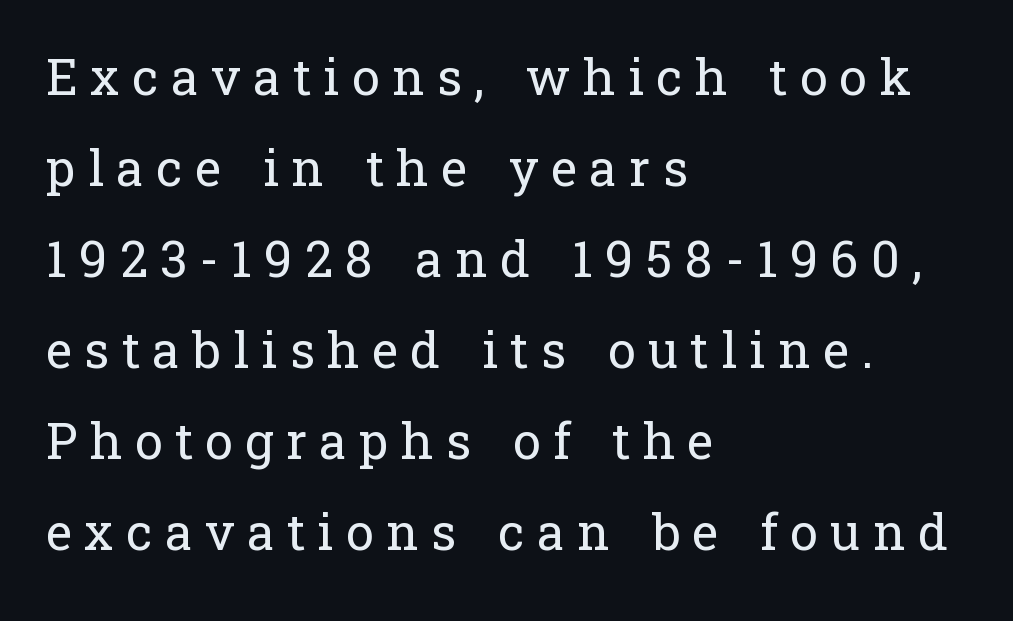
Q: Is the text bold? A: No.
Q: Is the text italic (slanted)? A: No, it is upright.
Q: Is the typeface a serif or a sans-serif typeface? A: Serif.
Q: Is the text underlined? A: No.
Q: How is the paragraph aligned? A: Left-aligned.
Q: Is the spacing between letters normal or unusually wide? A: Unusually wide.
Q: Width (condensed, normal, or wide)? A: Normal.
Q: Stroke contrast? A: Low.
Q: x-height? A: Medium.
Q: Monospaced? A: No.
